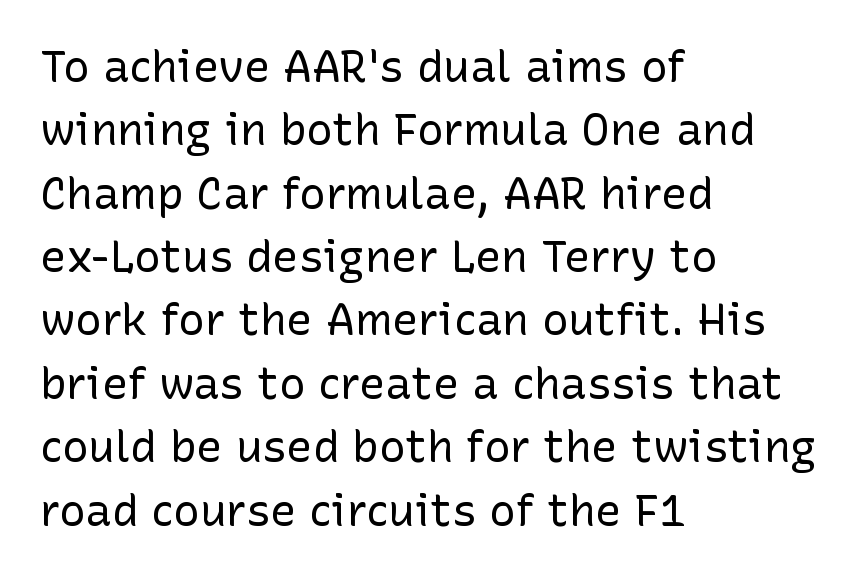
{"serif": "no", "italic": "no", "bold": "no", "weight": "regular", "width": "normal", "stroke_contrast": "low", "x_height": "medium", "monospaced": "no", "underline": "no", "align": "left", "line_spacing": "normal", "line_spacing_ratio": 1.44, "letter_spacing": "normal", "letter_spacing_em": 0.0, "glyph_px": 44}
